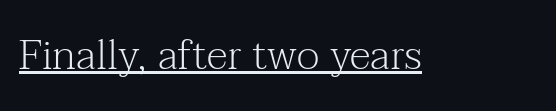
The image shows 42 px light serif type, upright; set normal letter spacing, underlined; medium stroke contrast and a medium x-height.
